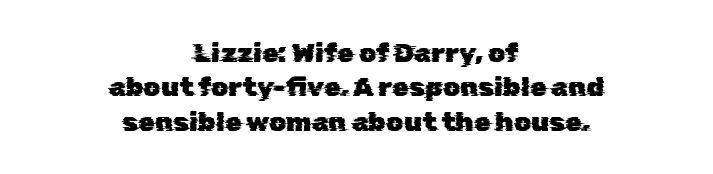
Q: Is the text underlined? A: No.
Q: How is the paragraph aligned? A: Centered.
Q: Is the spacing between letters normal or unusually wide? A: Normal.
Q: Is the spacing between lines tight, normal or loose? A: Normal.
